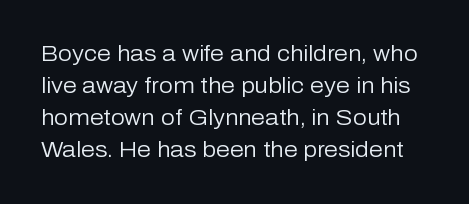
{"italic": "no", "bold": "no", "underline": "no", "line_spacing": "normal", "line_spacing_ratio": 1.46, "letter_spacing": "normal", "letter_spacing_em": 0.0, "glyph_px": 22}
